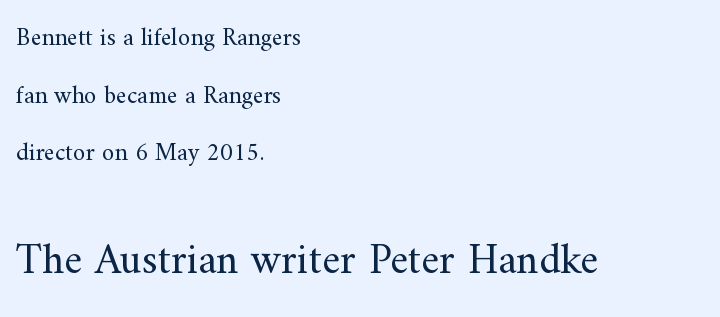
{"serif": "yes", "italic": "no", "bold": "no", "weight": "regular", "width": "normal", "stroke_contrast": "medium", "x_height": "small", "monospaced": "no", "underline": "no", "align": "left", "line_spacing": "loose", "line_spacing_ratio": 2.31, "letter_spacing": "normal", "letter_spacing_em": 0.0, "larger_block": "second", "size_ratio": 1.72, "glyph_px": 43}
